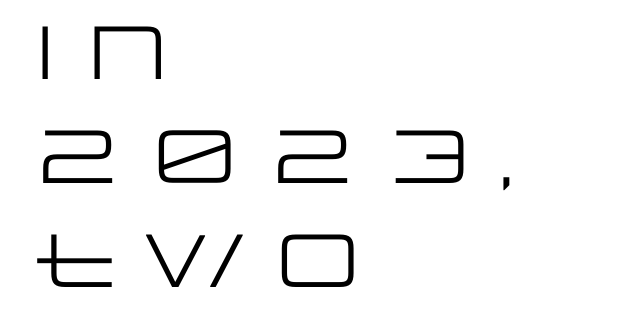
{"serif": "no", "italic": "no", "bold": "no", "weight": "regular", "width": "wide", "stroke_contrast": "low", "x_height": "large", "monospaced": "no", "underline": "no", "align": "left", "line_spacing": "normal", "line_spacing_ratio": 1.39, "letter_spacing": "normal", "letter_spacing_em": 0.0, "glyph_px": 75}
